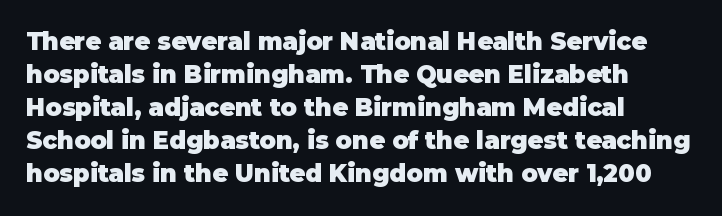
{"italic": "no", "bold": "yes", "underline": "no", "align": "left", "line_spacing": "normal", "line_spacing_ratio": 1.38, "letter_spacing": "normal", "letter_spacing_em": 0.0, "glyph_px": 24}
